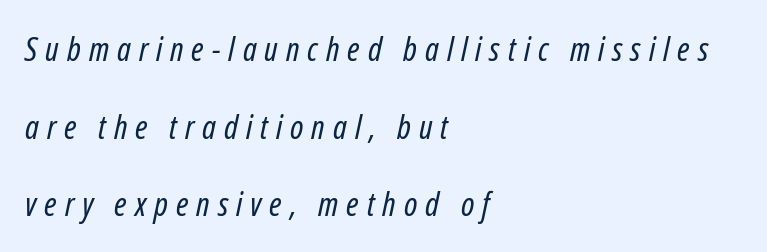
The image shows 33 px regular-weight, condensed type, italic (leaning right); set left-aligned, loose line spacing (2.35x), unusually wide letter spacing (+0.24 em), not underlined; low stroke contrast and a medium x-height.
